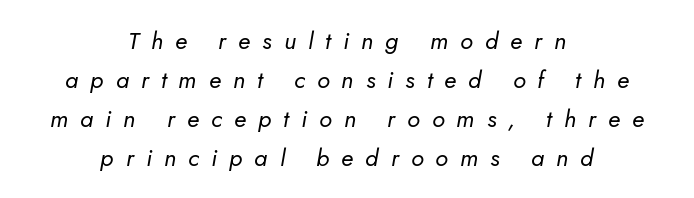
Q: Is the text bold? A: No.
Q: Is the text italic (slanted)? A: Yes, it leans right by about 5 degrees.
Q: Is the text underlined? A: No.
Q: How is the paragraph aligned? A: Centered.
Q: Is the spacing between letters normal or unusually wide? A: Unusually wide.
Q: Is the spacing between lines tight, normal or loose? A: Normal.
